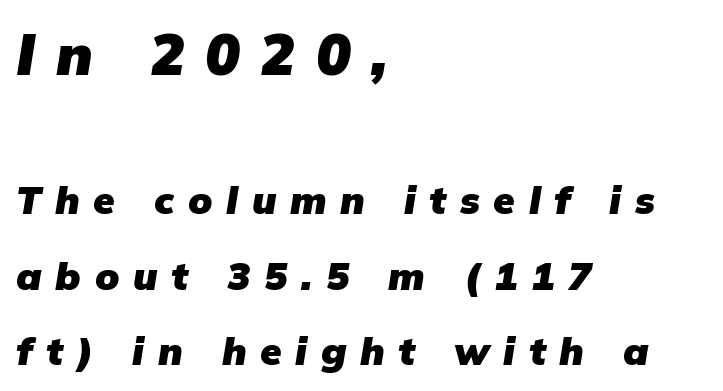
The image shows 58 px heavy type, italic (leaning right); set left-aligned, loose line spacing (1.93x), unusually wide letter spacing (+0.35 em), not underlined; the first (top) block is 1.49x larger; low stroke contrast and a medium x-height.
